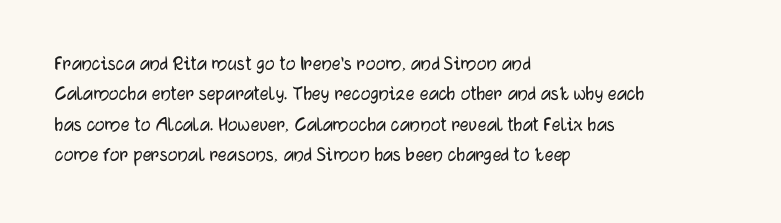
Q: Is the text italic (slanted)? A: No, it is upright.
Q: Is the text underlined? A: No.
Q: How is the paragraph aligned? A: Left-aligned.
Q: Is the spacing between letters normal or unusually wide? A: Normal.
Q: Is the spacing between lines tight, normal or loose? A: Normal.
